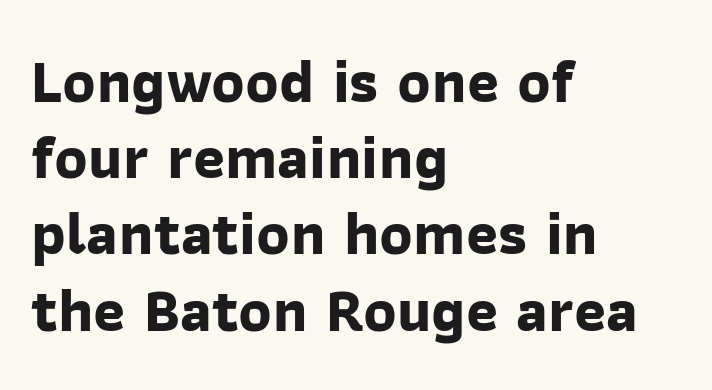
{"serif": "no", "bold": "yes", "weight": "bold", "width": "normal", "stroke_contrast": "low", "x_height": "medium", "monospaced": "no", "underline": "no", "align": "left", "line_spacing": "normal", "line_spacing_ratio": 1.25, "letter_spacing": "normal", "letter_spacing_em": 0.0, "glyph_px": 61}
